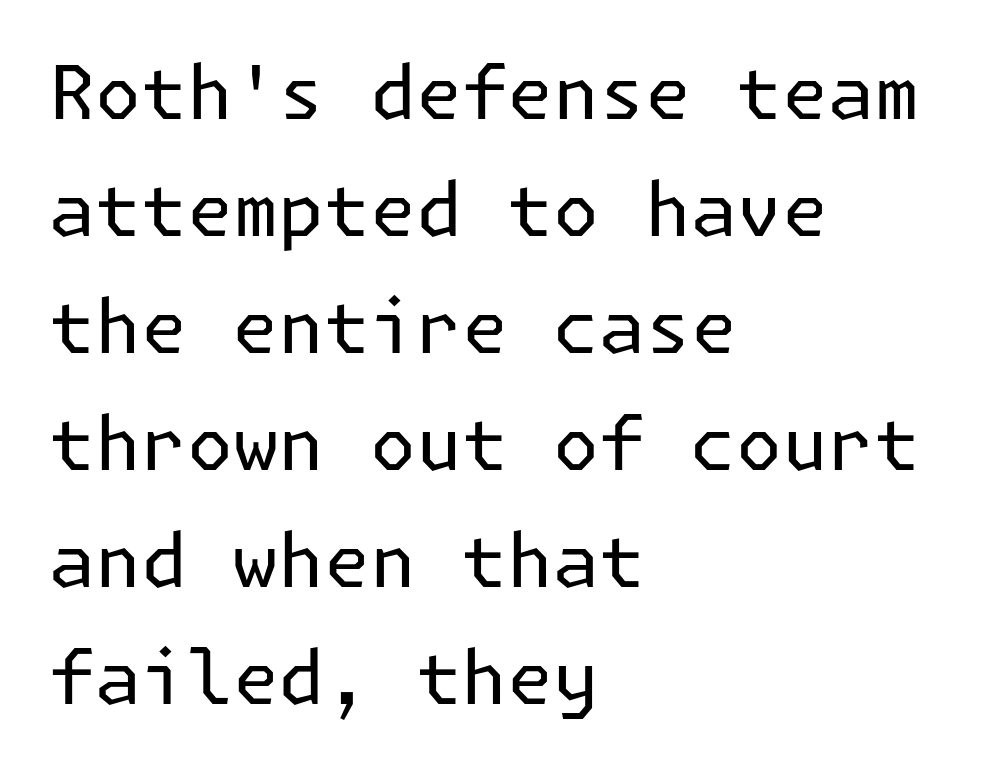
Q: Is the text bold? A: No.
Q: Is the text italic (slanted)? A: No, it is upright.
Q: Is the typeface a serif or a sans-serif typeface? A: Sans-serif.
Q: Is the text underlined? A: No.
Q: How is the paragraph aligned? A: Left-aligned.
Q: Is the spacing between letters normal or unusually wide? A: Normal.
Q: Is the spacing between lines tight, normal or loose? A: Normal.
Q: Width (condensed, normal, or wide)? A: Normal.
Q: Stroke contrast? A: Low.
Q: x-height? A: Medium.
